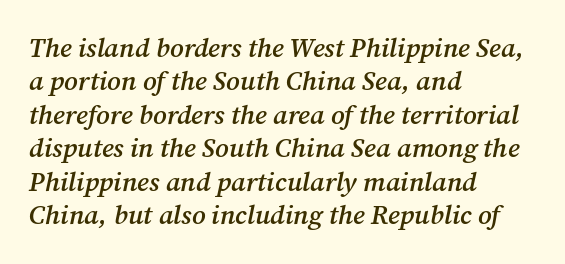
The rendering applies a slant to the glyphs. Is the letter spacing exaggerated? No — it looks like the ordinary default. The paragraph shown leans on its left margin. The baseline area is clear. On the weight axis this lands at semibold, roughly 600.
